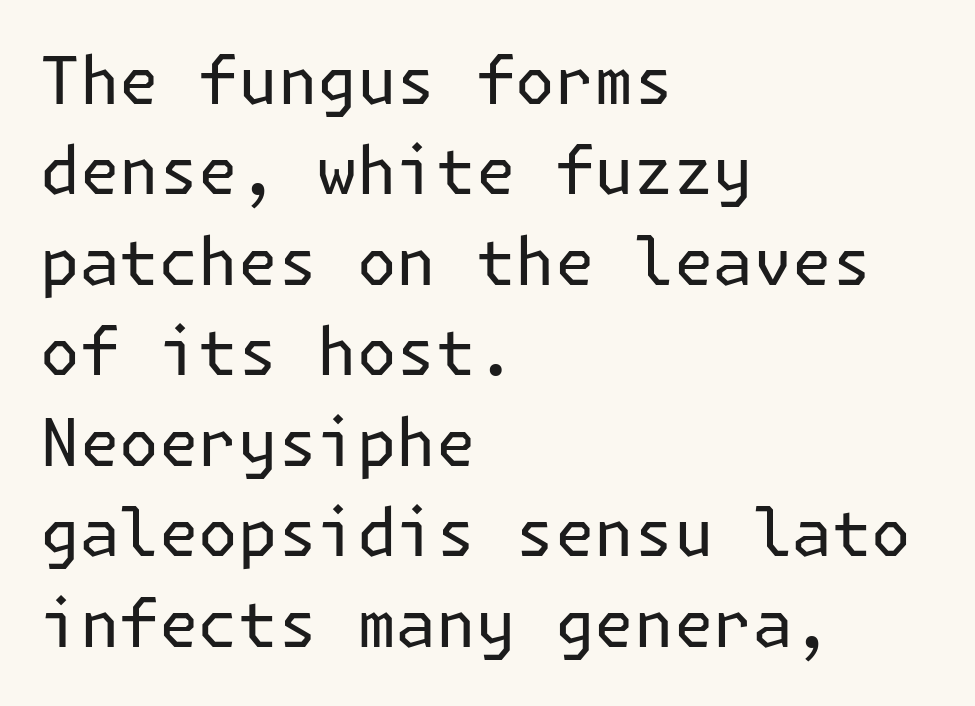
Q: Is the text bold? A: No.
Q: Is the text italic (slanted)? A: No, it is upright.
Q: Is the typeface a serif or a sans-serif typeface? A: Sans-serif.
Q: Is the text underlined? A: No.
Q: How is the paragraph aligned? A: Left-aligned.
Q: Is the spacing between letters normal or unusually wide? A: Normal.
Q: Is the spacing between lines tight, normal or loose? A: Normal.
Q: Width (condensed, normal, or wide)? A: Normal.
Q: Stroke contrast? A: Low.
Q: x-height? A: Medium.
